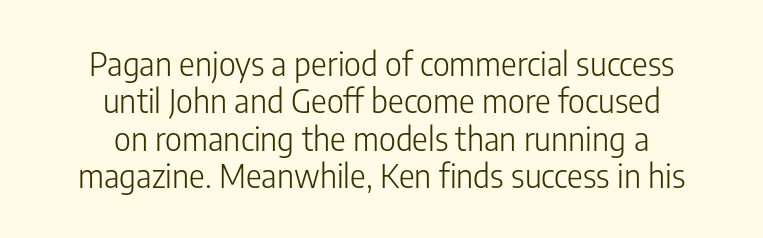
Q: Is the text bold? A: No.
Q: Is the text italic (slanted)? A: No, it is upright.
Q: Is the typeface a serif or a sans-serif typeface? A: Sans-serif.
Q: Is the text underlined? A: No.
Q: How is the paragraph aligned? A: Centered.
Q: Is the spacing between letters normal or unusually wide? A: Normal.
Q: Is the spacing between lines tight, normal or loose? A: Tight.
Q: Width (condensed, normal, or wide)? A: Condensed.
Q: Stroke contrast? A: Low.
Q: x-height? A: Medium.
Q: Monospaced? A: No.
